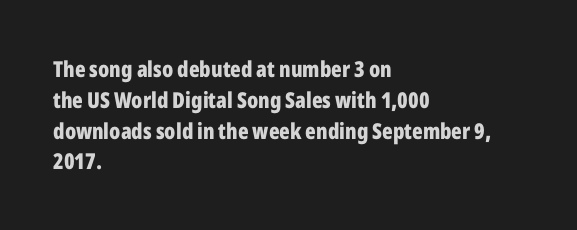
The image shows 22 px bold type, upright; set left-aligned, normal line spacing (1.4x), normal letter spacing, not underlined.
